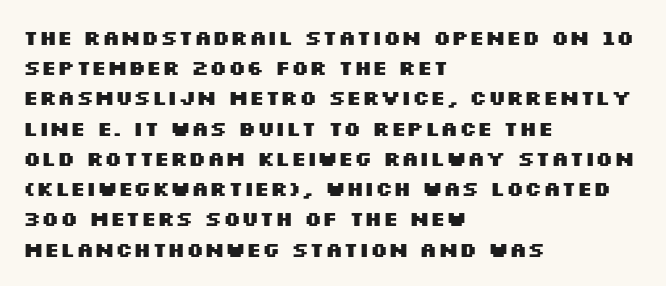
The image shows 21 px bold type, upright; set left-aligned, normal line spacing (1.44x), normal letter spacing, not underlined.
